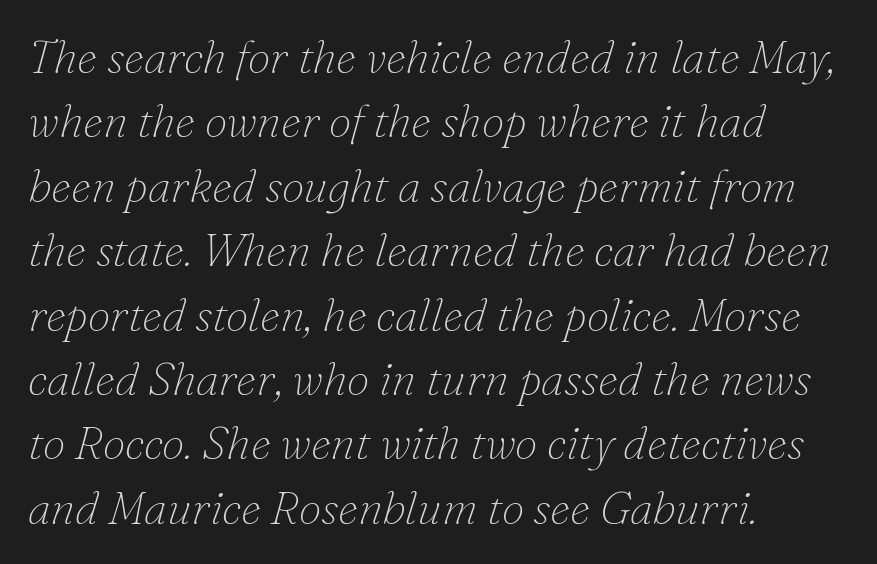
Q: Is the text bold? A: No.
Q: Is the text italic (slanted)? A: Yes, it leans right by about 16 degrees.
Q: Is the typeface a serif or a sans-serif typeface? A: Serif.
Q: Is the text underlined? A: No.
Q: How is the paragraph aligned? A: Left-aligned.
Q: Is the spacing between letters normal or unusually wide? A: Normal.
Q: Is the spacing between lines tight, normal or loose? A: Normal.
Q: Width (condensed, normal, or wide)? A: Normal.
Q: Stroke contrast? A: Low.
Q: x-height? A: Small.
Q: Monospaced? A: No.
